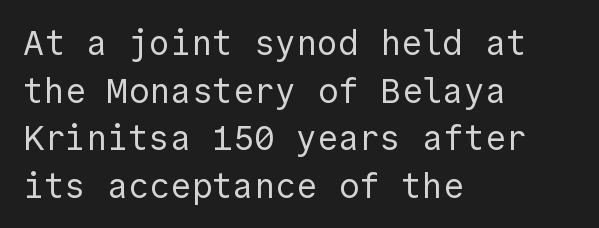
{"serif": "no", "italic": "no", "bold": "no", "weight": "regular", "width": "normal", "x_height": "medium", "underline": "no", "align": "left", "line_spacing": "normal", "line_spacing_ratio": 1.36, "letter_spacing": "normal", "letter_spacing_em": 0.0, "glyph_px": 35}
